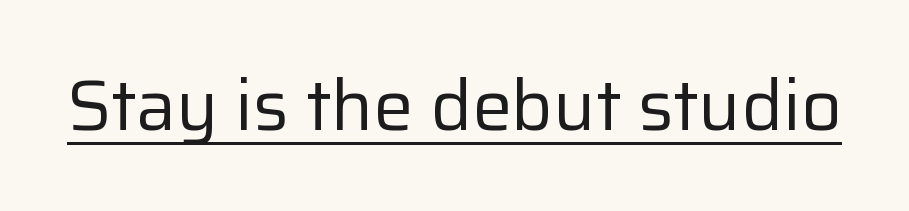
{"serif": "no", "italic": "no", "bold": "no", "weight": "regular", "width": "normal", "stroke_contrast": "low", "x_height": "medium", "monospaced": "no", "underline": "yes", "letter_spacing": "normal", "letter_spacing_em": 0.0, "glyph_px": 71}
